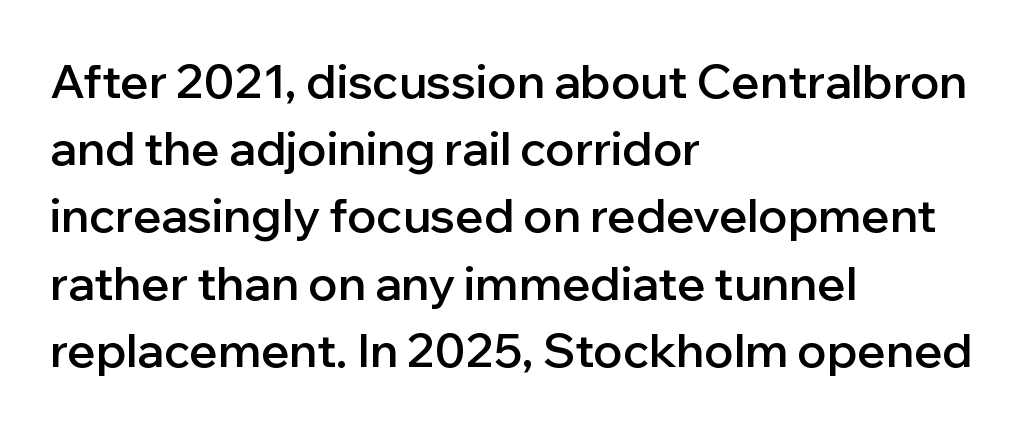
Q: Is the text bold? A: Semi-bold.
Q: Is the text italic (slanted)? A: No, it is upright.
Q: Is the typeface a serif or a sans-serif typeface? A: Sans-serif.
Q: Is the text underlined? A: No.
Q: How is the paragraph aligned? A: Left-aligned.
Q: Is the spacing between letters normal or unusually wide? A: Normal.
Q: Is the spacing between lines tight, normal or loose? A: Normal.
Q: Width (condensed, normal, or wide)? A: Normal.
Q: Stroke contrast? A: Low.
Q: x-height? A: Medium.
Q: Monospaced? A: No.
